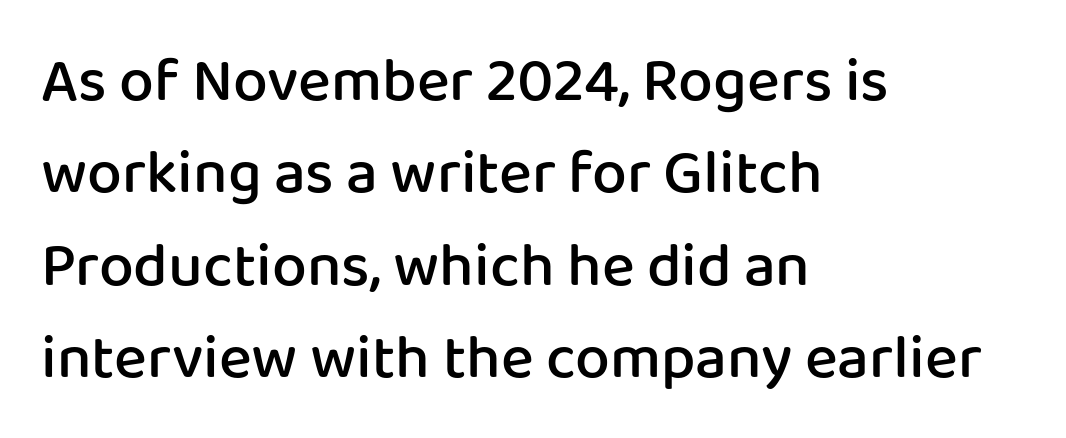
The image shows 62 px semibold sans-serif type, upright; set left-aligned, normal line spacing (1.49x), normal letter spacing, not underlined; low stroke contrast and a medium x-height.
